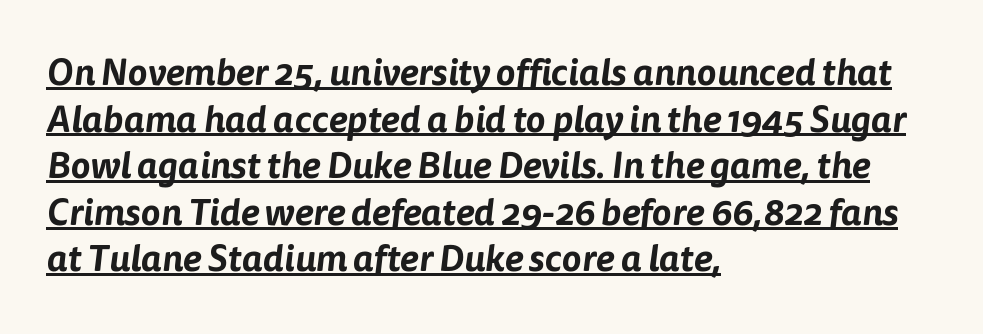
The image shows 37 px sans-serif type; set left-aligned, normal line spacing (1.26x), normal letter spacing, underlined; low stroke contrast and a medium x-height.
